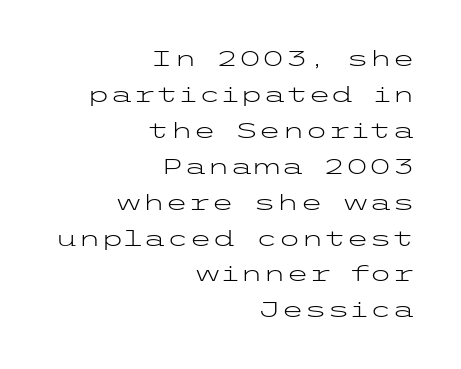
The image shows 21 px text type, upright; set right-aligned, line spacing 1.71x, normal letter spacing, not underlined.
